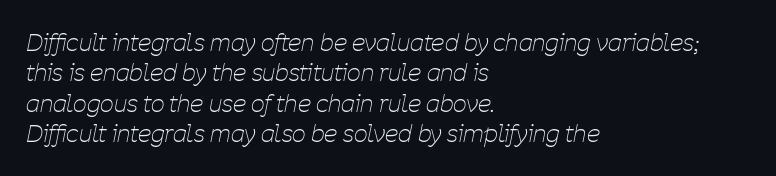
The image shows 24 px text type, italic (leaning right); set left-aligned, normal line spacing (1.27x), normal letter spacing, not underlined.
